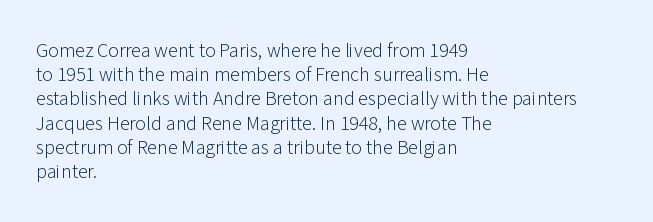
{"italic": "no", "bold": "no", "underline": "no", "align": "left", "line_spacing_ratio": 1.21, "letter_spacing": "normal", "letter_spacing_em": 0.0, "glyph_px": 20}
